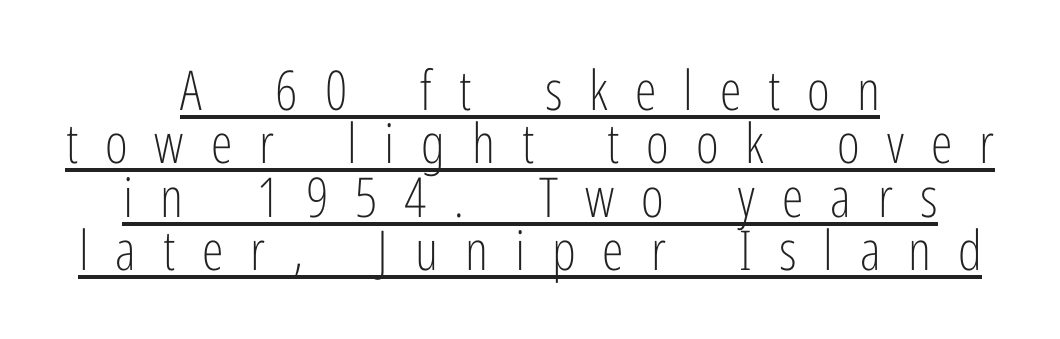
The vertical gap from one line to the next is small. Substantial extra tracking has been applied to these lines. A light-to-regular cut is what we see here. The characters display no serif detailing; their extremities are plain.
